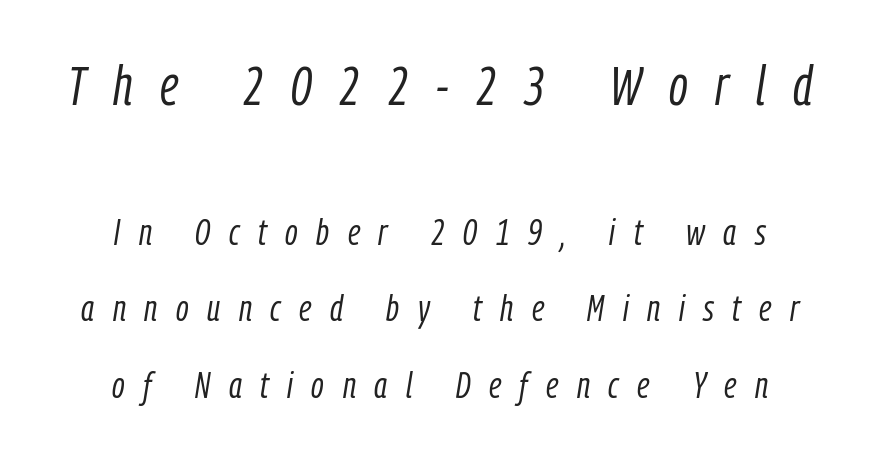
The image shows 55 px light, condensed type, italic (leaning right); set centered, loose line spacing (2.07x), unusually wide letter spacing (+0.5 em), not underlined; the first (top) block is 1.49x larger; low stroke contrast and a medium x-height.
